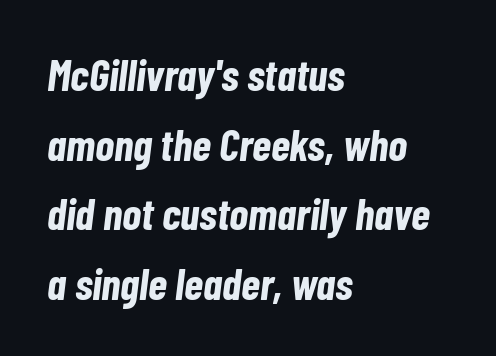
Q: Is the text bold? A: Yes.
Q: Is the text italic (slanted)? A: Yes, it leans right by about 7 degrees.
Q: Is the text underlined? A: No.
Q: How is the paragraph aligned? A: Left-aligned.
Q: Is the spacing between letters normal or unusually wide? A: Normal.
Q: Is the spacing between lines tight, normal or loose? A: Normal.
Q: Width (condensed, normal, or wide)? A: Condensed.
Q: Stroke contrast? A: Low.
Q: x-height? A: Medium.
Q: Monospaced? A: No.
